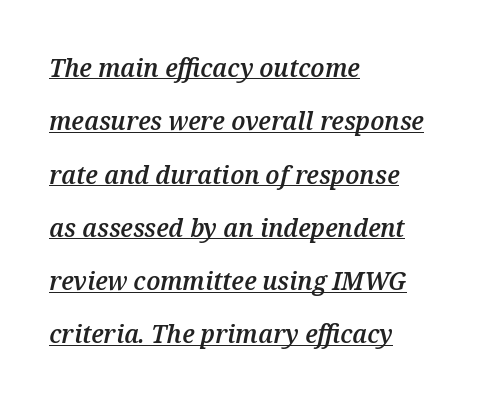
Q: Is the text bold? A: Semi-bold.
Q: Is the text italic (slanted)? A: Yes, it leans right by about 12 degrees.
Q: Is the text underlined? A: Yes.
Q: How is the paragraph aligned? A: Left-aligned.
Q: Is the spacing between letters normal or unusually wide? A: Normal.
Q: Is the spacing between lines tight, normal or loose? A: Loose.
